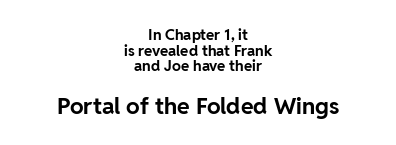
The image shows 23 px bold type, upright; set centered, tight line spacing (1.05x), normal letter spacing, not underlined; the second (bottom) block is 1.53x larger.
